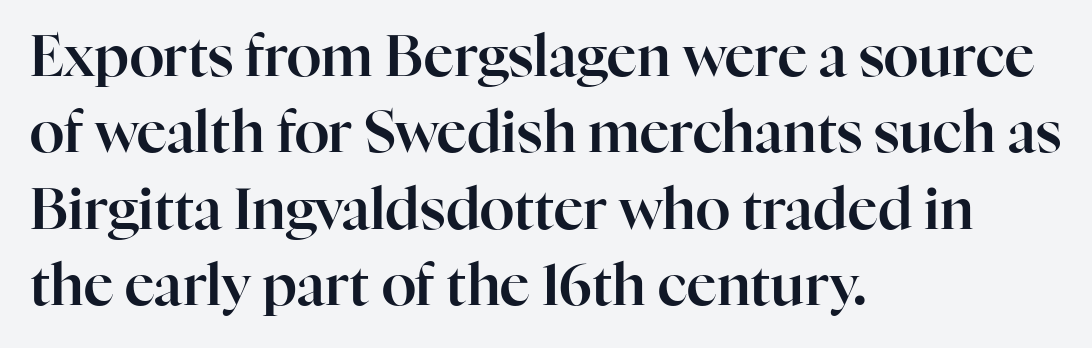
{"serif": "yes", "italic": "no", "width": "normal", "stroke_contrast": "high", "x_height": "medium", "monospaced": "no", "underline": "no", "align": "left", "line_spacing": "normal", "line_spacing_ratio": 1.34, "letter_spacing": "normal", "letter_spacing_em": 0.0, "glyph_px": 57}
